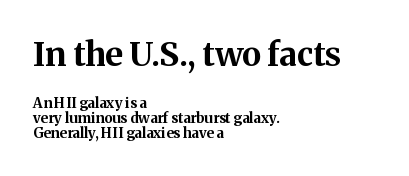
{"serif": "yes", "italic": "no", "bold": "yes", "weight": "bold", "width": "normal", "stroke_contrast": "medium", "x_height": "medium", "monospaced": "no", "underline": "no", "align": "left", "line_spacing": "tight", "line_spacing_ratio": 1.06, "letter_spacing": "normal", "letter_spacing_em": 0.0, "larger_block": "first", "size_ratio": 2.36, "glyph_px": 33}
